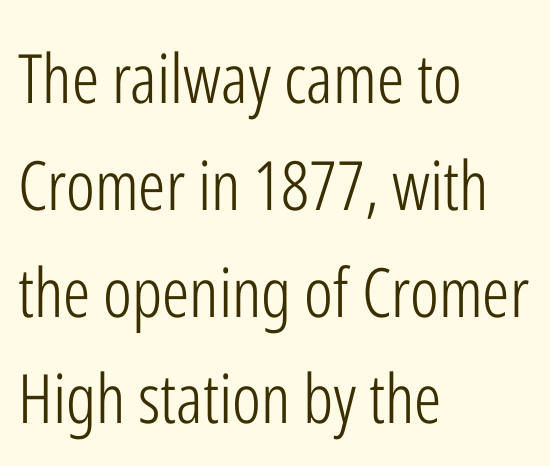
The image shows 68 px light, condensed sans-serif type, upright; set left-aligned, normal line spacing (1.57x), normal letter spacing, not underlined; low stroke contrast and a medium x-height.
